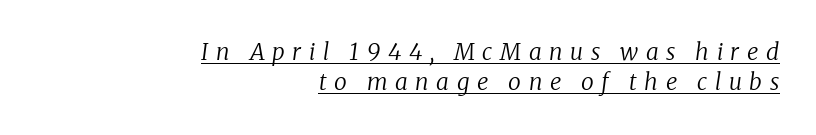
Is there an underline? Yes — a line sits under the letters. Horizontally, the lines are justified to the trailing edge only. Style check: oblique. A normal amount of white space separates one row of letters from the next. Observe the wide spacing: letters keep a clear distance from each other. On a weight scale, this lands at 450 or below.
